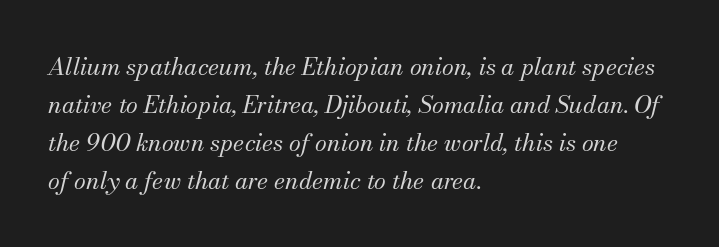
The image shows 24 px text type, italic (leaning right); set left-aligned, normal line spacing (1.58x), normal letter spacing, not underlined.
